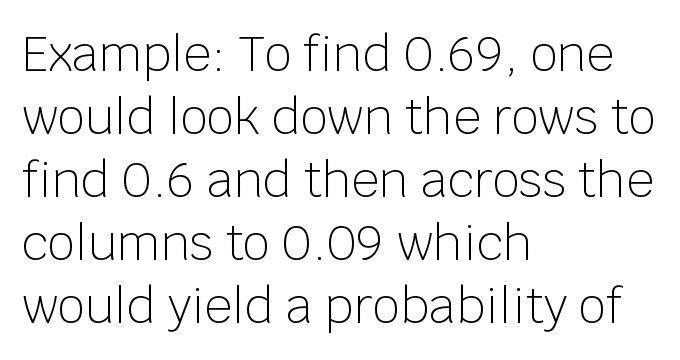
The image shows 48 px light sans-serif type, upright; set left-aligned, normal line spacing (1.31x), normal letter spacing, not underlined; low stroke contrast and a large x-height.
